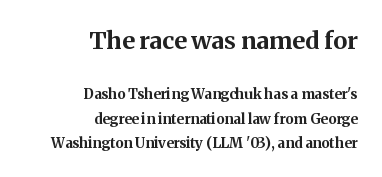
The image shows 24 px bold type, upright; set right-aligned, line spacing 1.72x, normal letter spacing, not underlined; the first (top) block is 1.71x larger.
